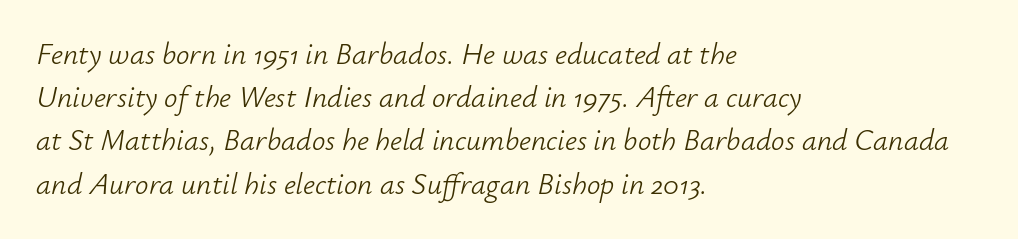
Q: Is the text bold? A: No.
Q: Is the text italic (slanted)? A: Yes, it leans right by about 12 degrees.
Q: Is the text underlined? A: No.
Q: How is the paragraph aligned? A: Left-aligned.
Q: Is the spacing between letters normal or unusually wide? A: Normal.
Q: Is the spacing between lines tight, normal or loose? A: Normal.
Q: Width (condensed, normal, or wide)? A: Normal.
Q: Stroke contrast? A: Low.
Q: x-height? A: Small.
Q: Monospaced? A: No.
